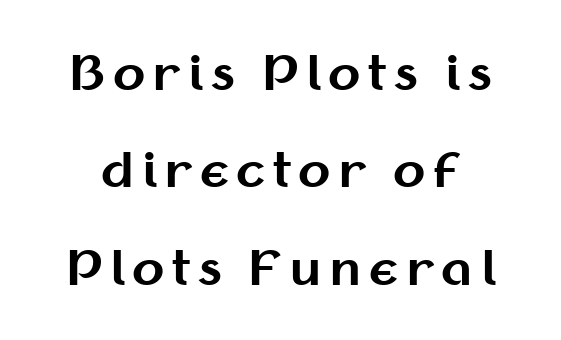
The image shows 47 px bold sans-serif type, upright; set loose line spacing (2.07x), not underlined; medium stroke contrast and a medium x-height.
